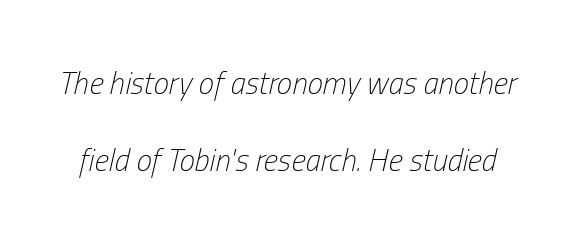
Nobody touched the tracking dial on this one. The area under the type is left untouched. Varying glyph widths throughout — classic text-font behaviour. The passage shown leans; its letterforms are oblique. Rows of type keep a wide berth in the vertical direction.
